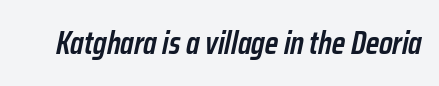
Q: Is the text bold? A: Semi-bold.
Q: Is the text italic (slanted)? A: Yes, it leans right by about 12 degrees.
Q: Is the text underlined? A: No.
Q: Is the spacing between letters normal or unusually wide? A: Normal.
Q: Width (condensed, normal, or wide)? A: Condensed.
Q: Stroke contrast? A: Low.
Q: x-height? A: Medium.
Q: Monospaced? A: No.
